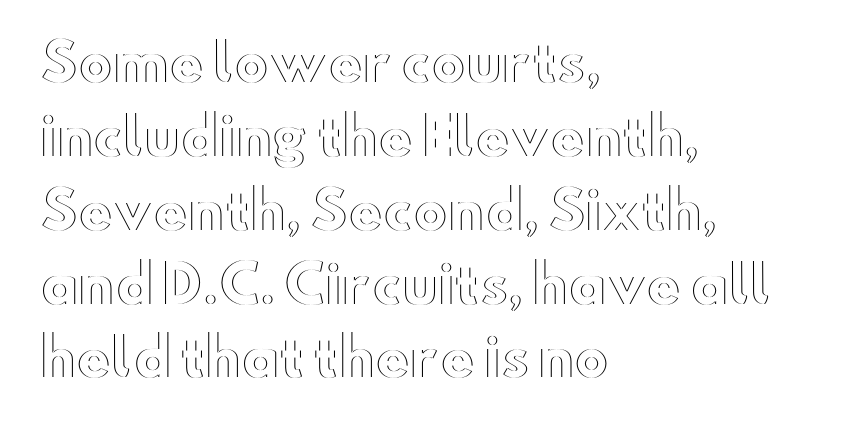
Is the block centered? No — it sits flush against the left margin. Is this a fixed-width face? No — the glyphs have proportional, varying widths. Quick note: not italic, upright. The lines sit at an ordinary, default distance from one another.
